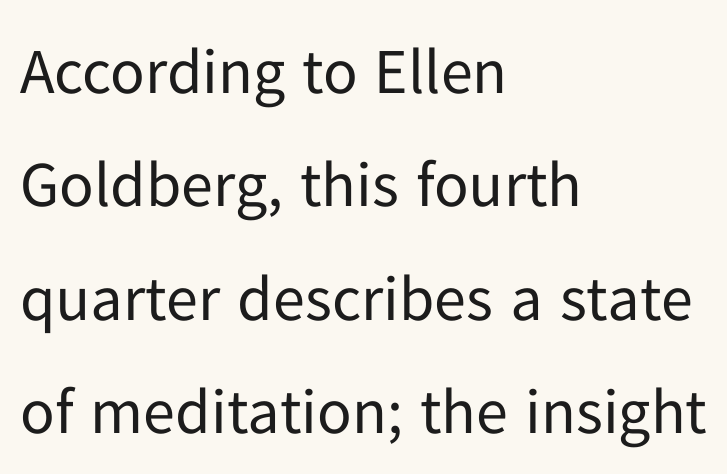
{"serif": "no", "italic": "no", "bold": "no", "weight": "regular", "width": "normal", "stroke_contrast": "low", "x_height": "medium", "monospaced": "no", "underline": "no", "align": "left", "line_spacing_ratio": 1.77, "letter_spacing": "normal", "letter_spacing_em": 0.0, "glyph_px": 64}
